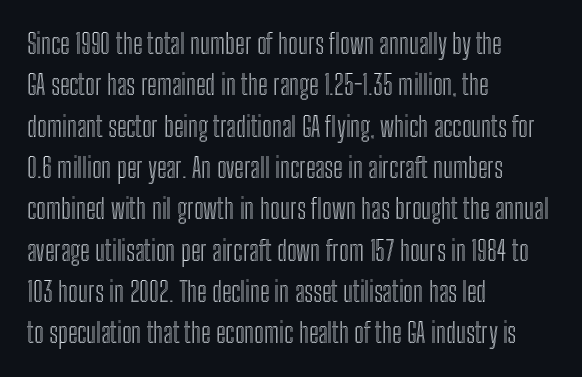
{"italic": "no", "underline": "no", "align": "left", "line_spacing": "normal", "line_spacing_ratio": 1.53, "letter_spacing": "normal", "letter_spacing_em": 0.0, "glyph_px": 27}
